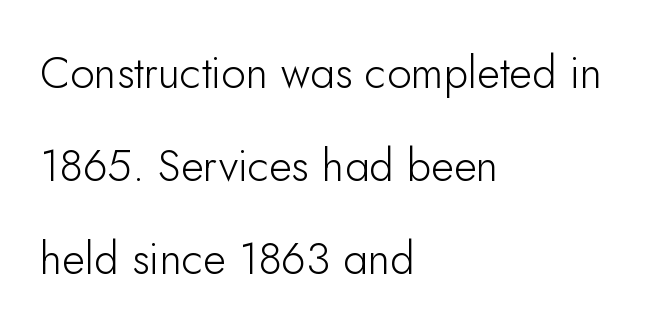
{"serif": "no", "italic": "no", "bold": "no", "weight": "light", "width": "normal", "stroke_contrast": "low", "x_height": "small", "monospaced": "no", "underline": "no", "align": "left", "line_spacing": "loose", "line_spacing_ratio": 2.11, "letter_spacing": "normal", "letter_spacing_em": 0.0, "glyph_px": 44}
